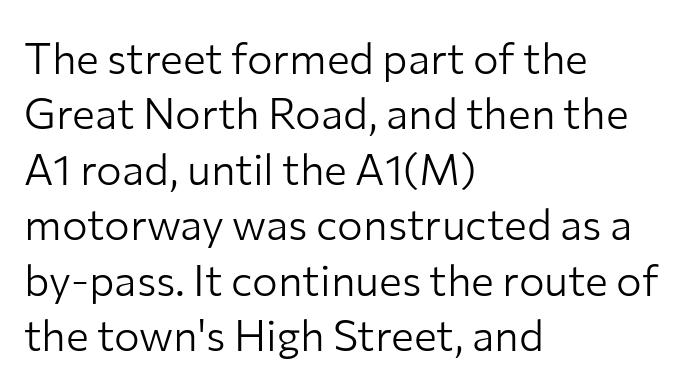
{"serif": "no", "italic": "no", "bold": "no", "weight": "light", "width": "normal", "stroke_contrast": "low", "x_height": "medium", "monospaced": "no", "underline": "no", "align": "left", "line_spacing": "normal", "line_spacing_ratio": 1.29, "letter_spacing": "normal", "letter_spacing_em": 0.0, "glyph_px": 43}
